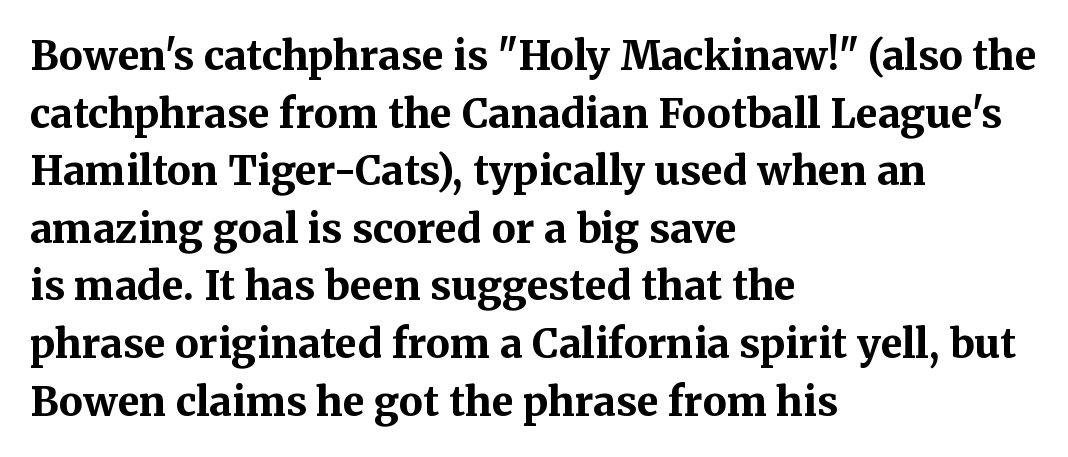
The image shows 40 px bold serif type, upright; set left-aligned, normal line spacing (1.44x), normal letter spacing, not underlined; medium stroke contrast and a medium x-height.
